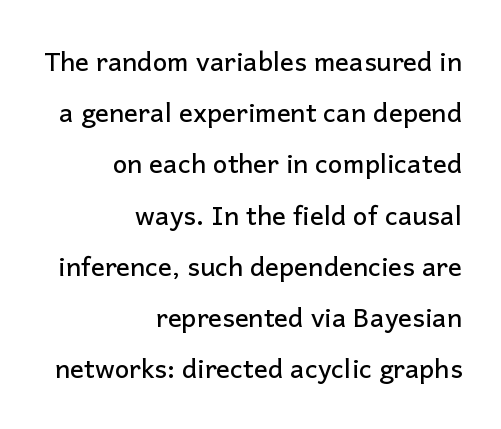
{"italic": "no", "underline": "no", "align": "right", "line_spacing": "loose", "line_spacing_ratio": 1.97, "letter_spacing": "normal", "letter_spacing_em": 0.0, "glyph_px": 26}
